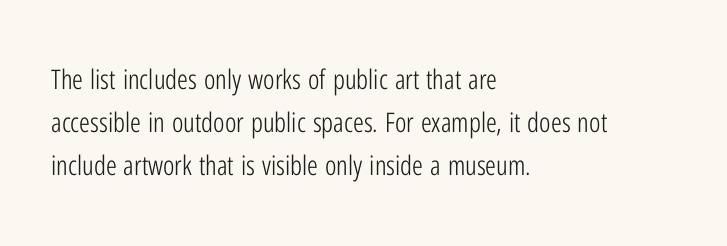
Q: Is the text bold? A: No.
Q: Is the text italic (slanted)? A: No, it is upright.
Q: Is the text underlined? A: No.
Q: How is the paragraph aligned? A: Left-aligned.
Q: Is the spacing between letters normal or unusually wide? A: Normal.
Q: Is the spacing between lines tight, normal or loose? A: Normal.
